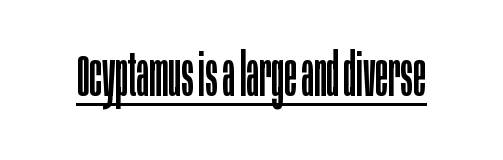
The image shows 59 px regular-weight, condensed sans-serif type, upright; set normal letter spacing, underlined; low stroke contrast and a large x-height.
